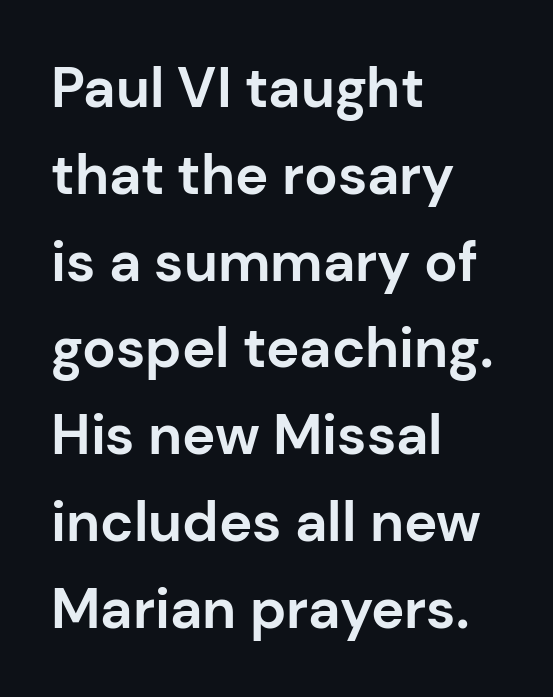
{"serif": "no", "italic": "no", "bold": "yes", "weight": "bold", "width": "normal", "stroke_contrast": "low", "x_height": "medium", "monospaced": "no", "underline": "no", "align": "left", "line_spacing": "normal", "line_spacing_ratio": 1.55, "letter_spacing": "normal", "letter_spacing_em": 0.0, "glyph_px": 56}
